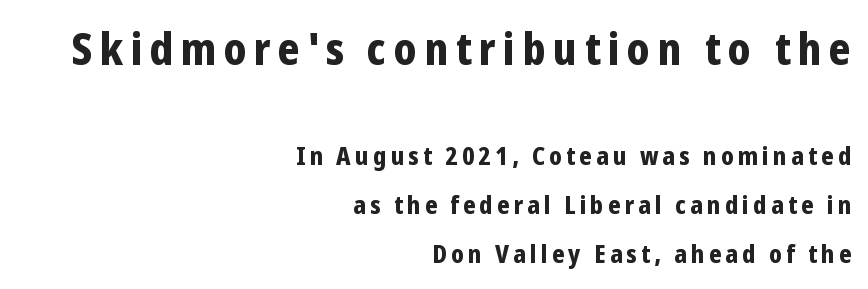
The image shows 44 px bold, condensed sans-serif type, upright; set right-aligned, loose line spacing (1.96x), not underlined; the first (top) block is 1.76x larger; low stroke contrast and a medium x-height.
